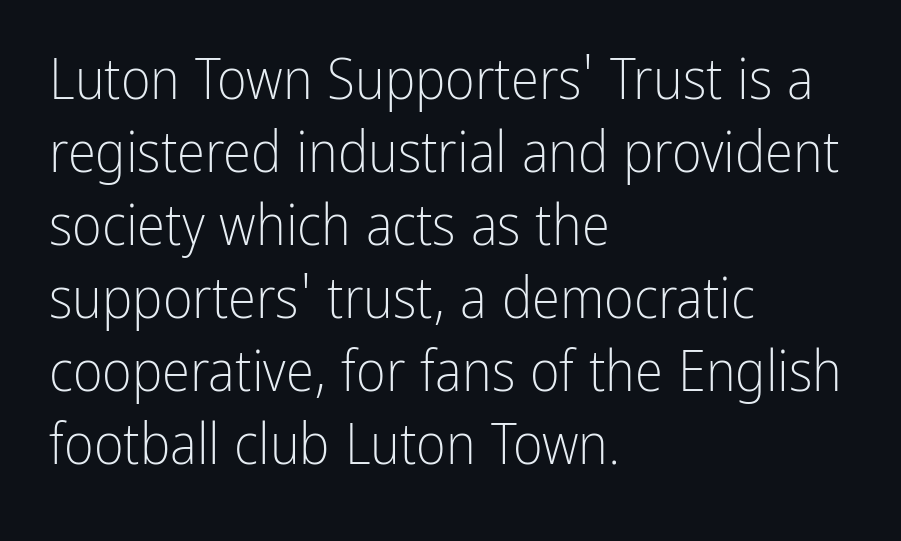
{"serif": "no", "italic": "no", "bold": "no", "weight": "light", "width": "condensed", "stroke_contrast": "low", "x_height": "medium", "monospaced": "no", "underline": "no", "align": "left", "line_spacing": "normal", "line_spacing_ratio": 1.28, "letter_spacing": "normal", "letter_spacing_em": 0.0, "glyph_px": 57}
